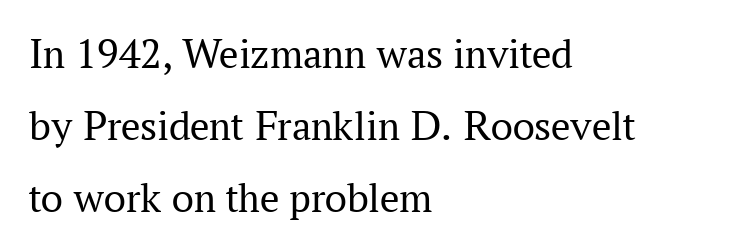
The image shows 43 px regular-weight serif type, upright; set left-aligned, normal line spacing (1.67x), normal letter spacing, not underlined; medium stroke contrast and a medium x-height.
